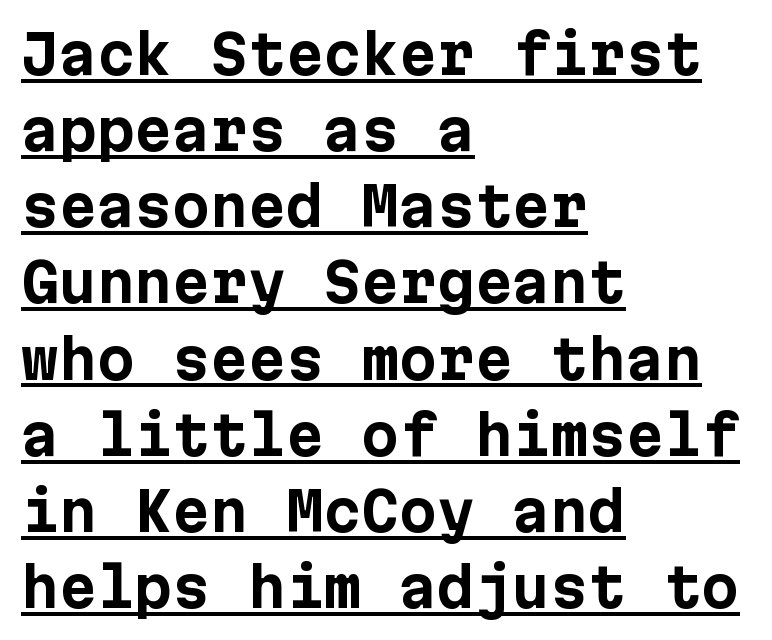
The image shows 54 px bold sans-serif type, upright; set left-aligned, normal line spacing (1.41x), normal letter spacing, underlined; low stroke contrast and a medium x-height.
